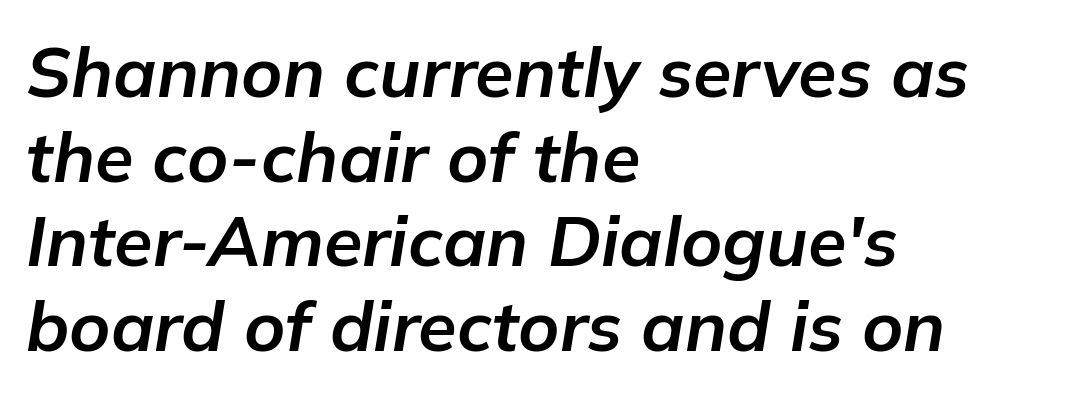
Line starts are locked; line ends wander. The text carries the slant typical of an italic or oblique font. Spacing verdict: proportional, widths tailored to each character. The words here are not underlined.
